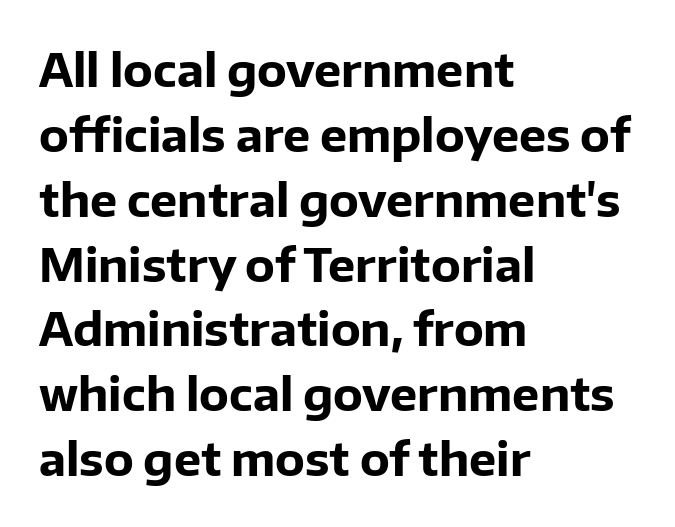
Visually the block forms a straight wall on the left and a jagged coastline on the right. The line texture is even and compact thanks to regular tracking. Does the type have serifs? No, each stem ends abruptly. The typesetting leans heavy: a genuine bold. Regular leading. The zone under the glyphs is completely vacant.
